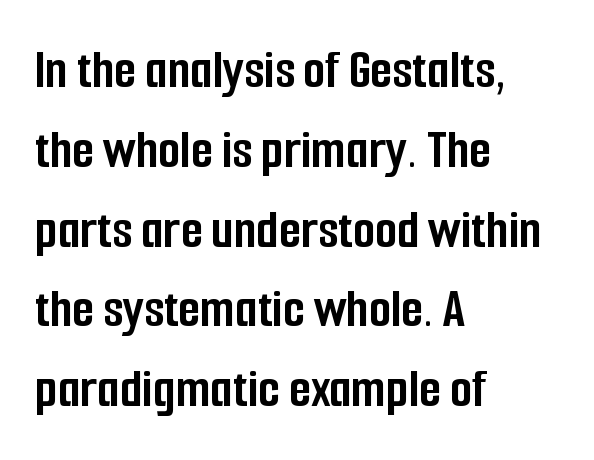
{"serif": "no", "italic": "no", "bold": "yes", "weight": "semibold", "width": "condensed", "stroke_contrast": "low", "x_height": "medium", "monospaced": "no", "underline": "no", "align": "left", "line_spacing": "normal", "line_spacing_ratio": 1.4, "letter_spacing": "normal", "letter_spacing_em": 0.0, "glyph_px": 57}
